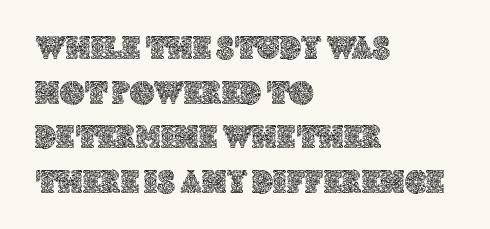
Q: Is the text italic (slanted)? A: No, it is upright.
Q: Is the text underlined? A: No.
Q: How is the paragraph aligned? A: Left-aligned.
Q: Is the spacing between letters normal or unusually wide? A: Normal.
Q: Is the spacing between lines tight, normal or loose? A: Normal.
Q: Width (condensed, normal, or wide)? A: Normal.
Q: x-height? A: Large.
Q: Monospaced? A: No.
